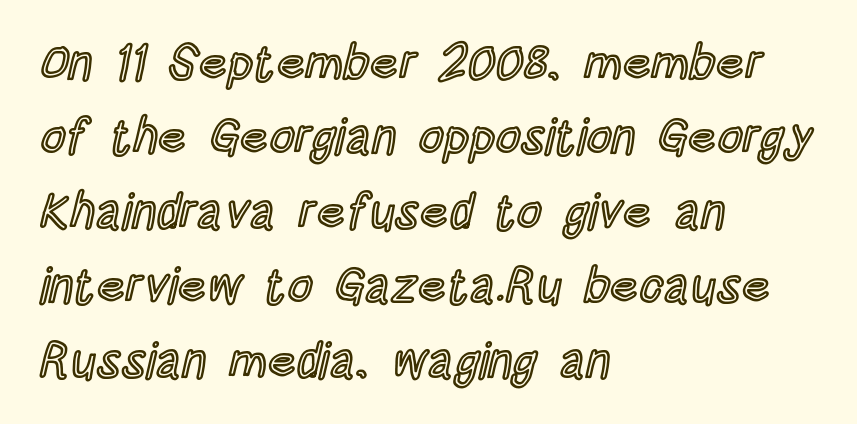
Note the varied advance widths — an 'i' is clearly narrower than an 'm'. Honestly, the row spacing looks completely unremarkable. Each line starts at the same left margin while the right side varies. Descender tails drop into unmarked territory. The gaps between neighbouring characters are ordinary and unremarkable.
